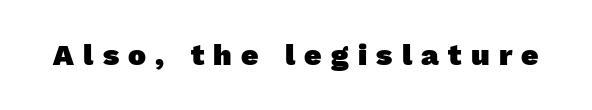
{"serif": "no", "bold": "yes", "weight": "heavy", "width": "normal", "stroke_contrast": "low", "x_height": "medium", "monospaced": "no", "underline": "no", "letter_spacing": "wide", "letter_spacing_em": 0.31, "glyph_px": 30}
